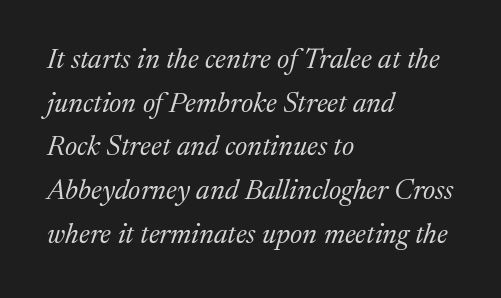
{"serif": "yes", "italic": "yes", "lean": "right", "slant_degrees": 17, "bold": "no", "weight": "regular", "width": "normal", "stroke_contrast": "medium", "x_height": "medium", "monospaced": "no", "underline": "no", "align": "left", "line_spacing": "normal", "line_spacing_ratio": 1.56, "letter_spacing": "normal", "letter_spacing_em": 0.0, "glyph_px": 28}
